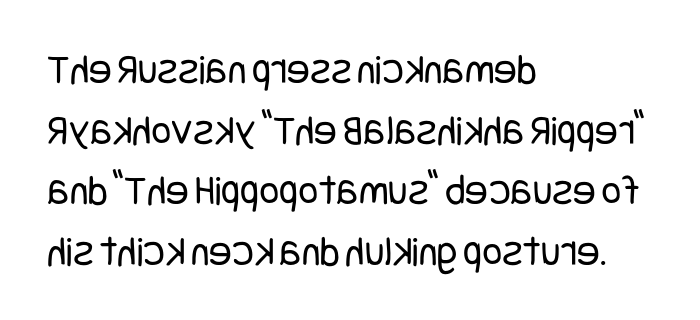
{"serif": "no", "italic": "no", "bold": "no", "weight": "regular", "width": "condensed", "stroke_contrast": "low", "x_height": "large", "underline": "no", "align": "left", "line_spacing": "normal", "line_spacing_ratio": 1.41, "letter_spacing": "normal", "letter_spacing_em": 0.0, "glyph_px": 43}
